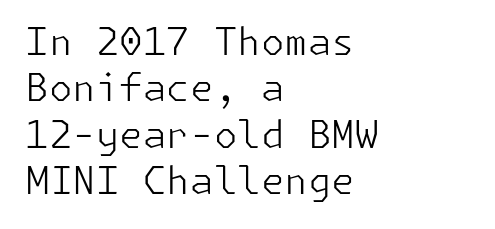
Q: Is the text bold? A: No.
Q: Is the text italic (slanted)? A: No, it is upright.
Q: Is the typeface a serif or a sans-serif typeface? A: Sans-serif.
Q: Is the text underlined? A: No.
Q: How is the paragraph aligned? A: Left-aligned.
Q: Is the spacing between letters normal or unusually wide? A: Normal.
Q: Width (condensed, normal, or wide)? A: Normal.
Q: Stroke contrast? A: Low.
Q: x-height? A: Medium.
